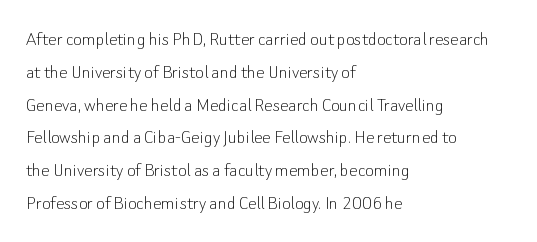
Upright lettering throughout. The rows are spaced the way most documents space them. These lines stack with their left ends in a neat column. The space beneath each line is pristine and unruled. This sample uses plain, unmodified letter spacing. Stem width sits at or under what a default text font uses.
